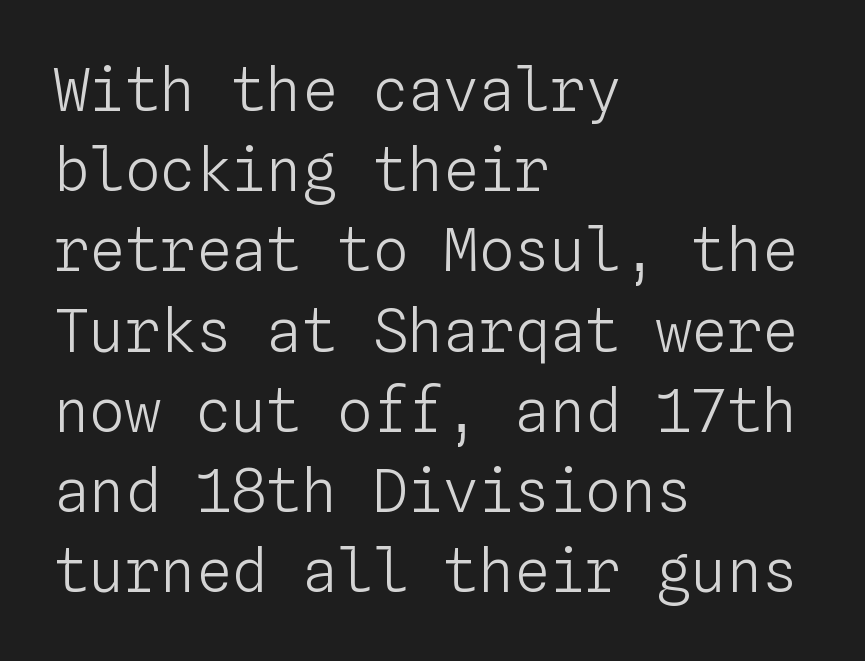
A roman cut, with each character standing at attention. Which margin do the lines hug? The left one — the right edge is uneven. This reads as an unemphasized weight, regular at the heaviest. Inter-character spacing is left at the font's built-in metrics.
